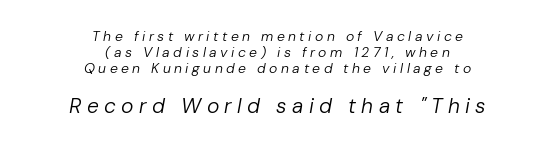
The zone under the glyphs is completely vacant. On a weight scale, this lands at 450 or below. Vertically, the passage feels compressed, each row crowding the next. Observe the wide spacing: letters keep a clear distance from each other. The lower block of text is set noticeably larger than the block above it. Observe the lean: these are italic letterforms.
